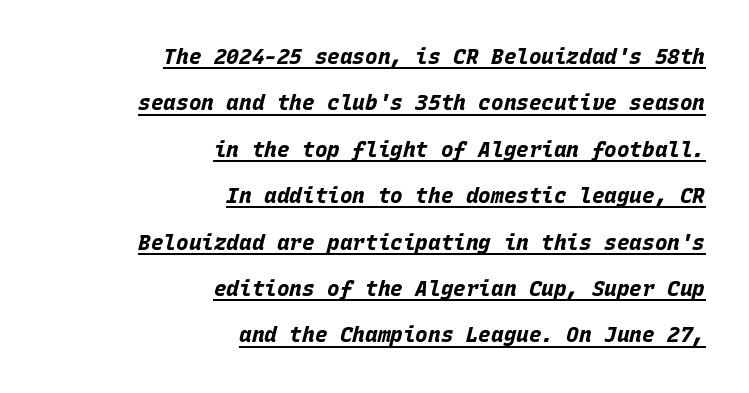
The rendering uses a bold face; every stroke is thick and dark. The text block is weighted toward the right margin, trailing off unevenly leftward. It's the slanting kind of type. Students, observe: this is what heavily led, spacious text looks like. A typographer would call this underscored text. Does extra space separate the letters? No, they use regular spacing.
